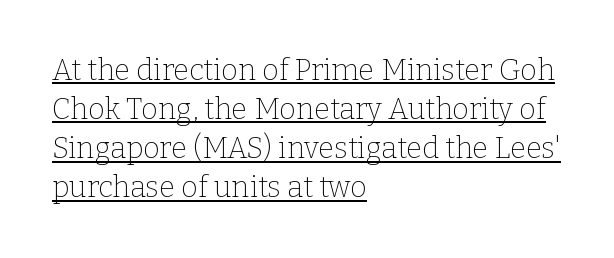
Q: Is the text bold? A: No.
Q: Is the text italic (slanted)? A: No, it is upright.
Q: Is the typeface a serif or a sans-serif typeface? A: Serif.
Q: Is the text underlined? A: Yes.
Q: How is the paragraph aligned? A: Left-aligned.
Q: Is the spacing between letters normal or unusually wide? A: Normal.
Q: Is the spacing between lines tight, normal or loose? A: Normal.
Q: Width (condensed, normal, or wide)? A: Normal.
Q: Stroke contrast? A: Low.
Q: x-height? A: Medium.
Q: Monospaced? A: No.
